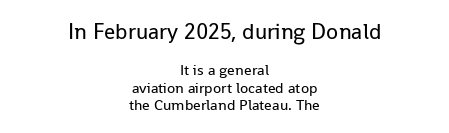
Letters rest on an invisible, unmarked baseline. No extra ink here — the face is not bold. Default kerning and tracking; the words read as compact shapes. Where is the straight margin? There isn't one; the lines are centered. Every character sits straight up, as roman type does. In this sample the first text group is rendered at the bigger scale.
